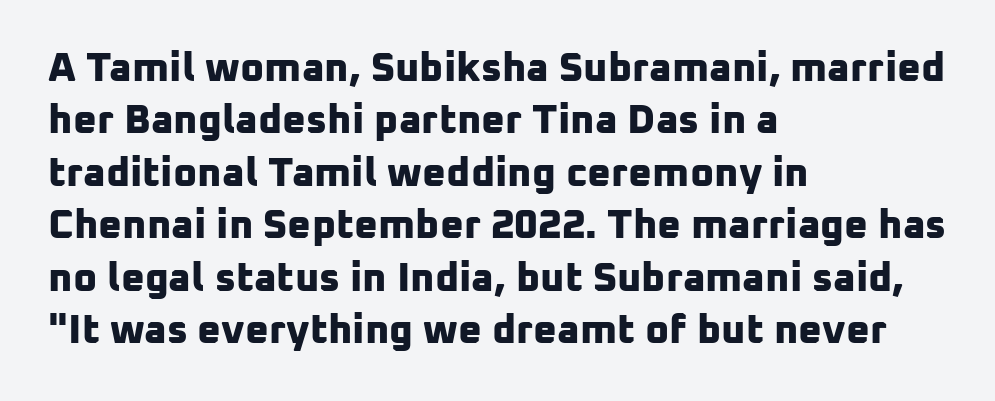
The image shows 41 px bold sans-serif type; set left-aligned, normal line spacing (1.28x), normal letter spacing, not underlined; low stroke contrast and a medium x-height.
